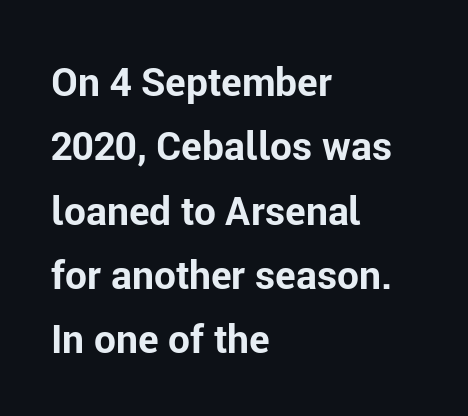
One glance says typical: line gaps are just what's usual. Beneath every word, the page is bare. Ordinary non-slanted type is in use. A student would call this left alignment; a typographer would say flush left, rag right. The passage shown is typeset with a sans-serif family.
